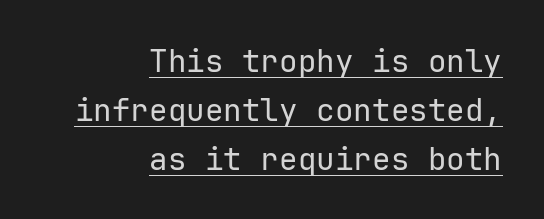
The specimen reads as upright at a glance. Type style note: lacks serifs. Quick note: underline on. The rendering anchors every line to the right-hand side. Whoever set this chose a conventional vertical rhythm. The strokes carry an ordinary text weight at most.
